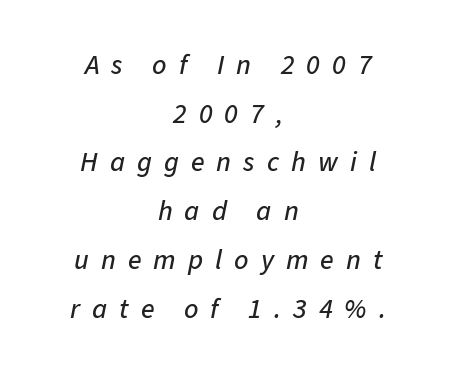
Q: Is the text italic (slanted)? A: Yes, it leans right by about 11 degrees.
Q: Is the text underlined? A: No.
Q: How is the paragraph aligned? A: Centered.
Q: Is the spacing between letters normal or unusually wide? A: Unusually wide.
Q: Width (condensed, normal, or wide)? A: Normal.
Q: Stroke contrast? A: Low.
Q: x-height? A: Medium.
Q: Monospaced? A: No.
